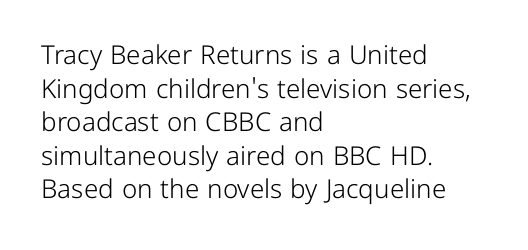
Q: Is the text bold? A: No.
Q: Is the text italic (slanted)? A: No, it is upright.
Q: Is the text underlined? A: No.
Q: How is the paragraph aligned? A: Left-aligned.
Q: Is the spacing between letters normal or unusually wide? A: Normal.
Q: Is the spacing between lines tight, normal or loose? A: Normal.
